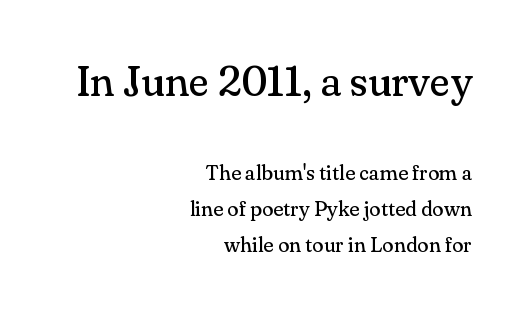
The face used here appears at its bigger size in the upper chunk. The typesetter chose a ragged-left arrangement here. Counters stay open thanks to moderate or lighter strokes. No word sits above an underline. Spacing verdict: proportional, widths tailored to each character.
